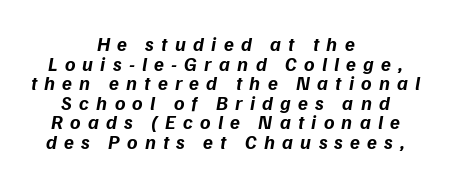
Heavy-handed strokes throughout: this text is bold. Between one letter and the next there's a generous, obvious gap. Students, observe: this is what under-led, compact text looks like. Designer's note — italics engaged.
